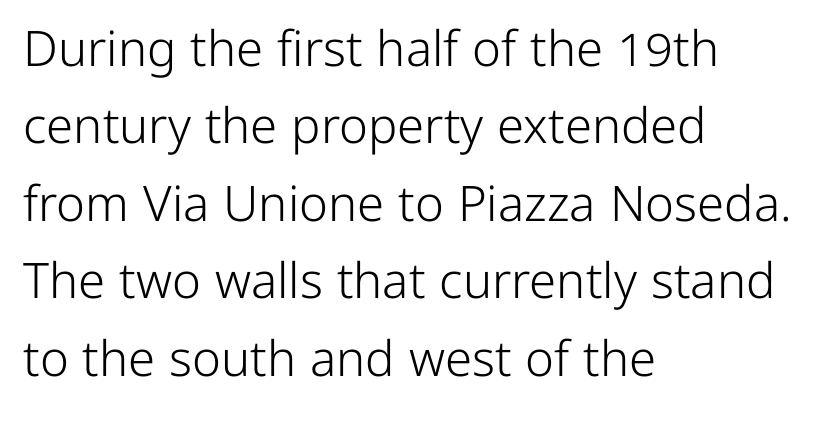
{"serif": "no", "italic": "no", "bold": "no", "weight": "light", "width": "normal", "stroke_contrast": "low", "x_height": "medium", "monospaced": "no", "underline": "no", "align": "left", "line_spacing": "normal", "line_spacing_ratio": 1.58, "letter_spacing": "normal", "letter_spacing_em": 0.0, "glyph_px": 49}
